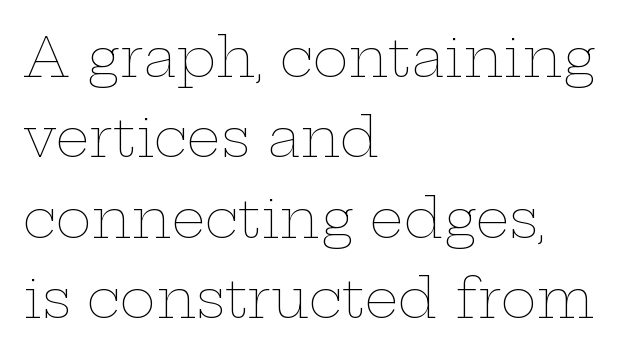
Q: Is the text bold? A: No.
Q: Is the text italic (slanted)? A: No, it is upright.
Q: Is the text underlined? A: No.
Q: How is the paragraph aligned? A: Left-aligned.
Q: Is the spacing between letters normal or unusually wide? A: Normal.
Q: Is the spacing between lines tight, normal or loose? A: Normal.
Q: Width (condensed, normal, or wide)? A: Wide.
Q: Stroke contrast? A: Low.
Q: x-height? A: Medium.
Q: Monospaced? A: No.
